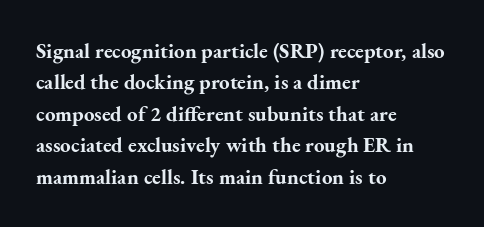
{"italic": "no", "bold": "yes", "underline": "no", "align": "left", "line_spacing": "normal", "line_spacing_ratio": 1.5, "letter_spacing": "normal", "letter_spacing_em": 0.0, "glyph_px": 21}
